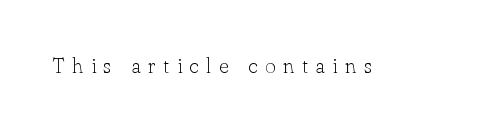
Q: Is the text bold? A: No.
Q: Is the text italic (slanted)? A: No, it is upright.
Q: Is the text underlined? A: No.
Q: Is the spacing between letters normal or unusually wide? A: Unusually wide.
